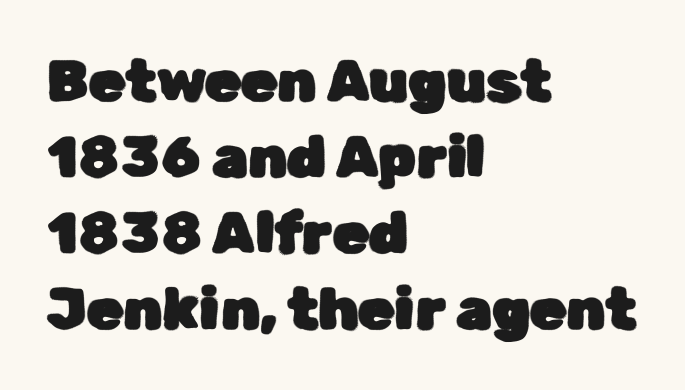
The image shows 58 px sans-serif type, upright; set left-aligned, normal line spacing (1.31x), normal letter spacing, not underlined; low stroke contrast and a medium x-height.
